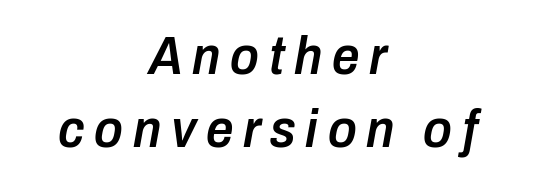
The image shows 54 px semibold, condensed type, italic (leaning right); set centered, normal line spacing (1.36x), not underlined; low stroke contrast and a medium x-height.
